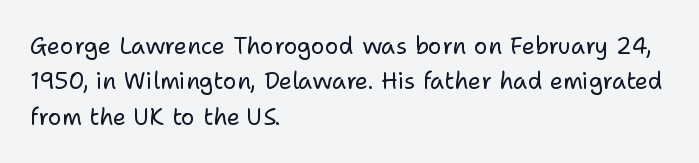
The face looks like a standard text weight, possibly lighter. Vertical strokes here are truly vertical. These lines keep a tight, regular rhythm from letter to letter. Leading matches the norm, producing a regular column. Left-aligned paragraph, ragged on the right. The space directly below the letters is spotless.
